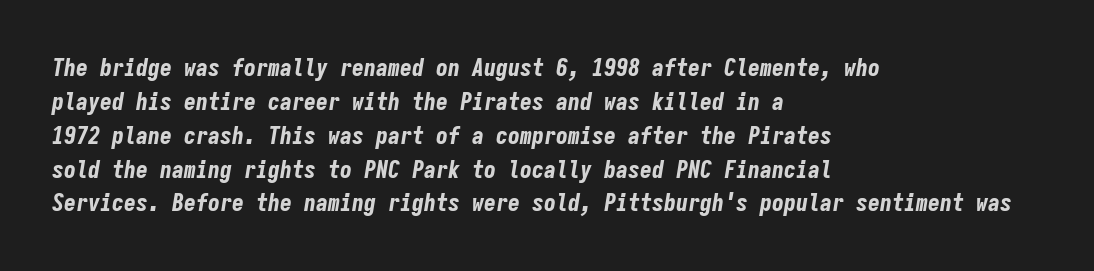
The image shows 24 px bold type, italic (leaning right); set left-aligned, normal line spacing (1.41x), normal letter spacing, not underlined.
